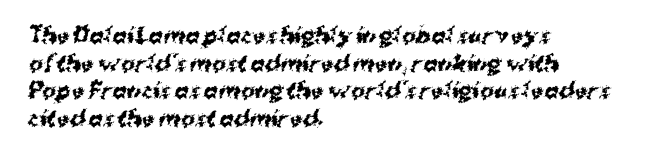
{"bold": "yes", "underline": "no", "align": "left", "line_spacing": "normal", "line_spacing_ratio": 1.31, "letter_spacing": "normal", "letter_spacing_em": 0.0, "glyph_px": 21}
